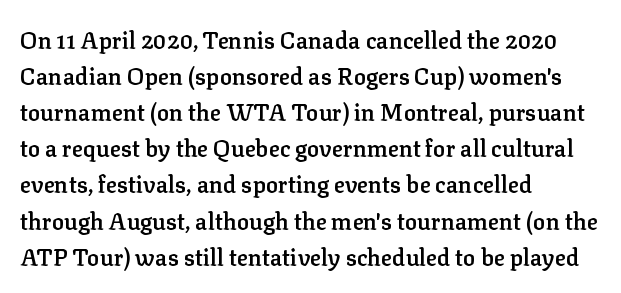
{"italic": "no", "bold": "semi", "underline": "no", "align": "left", "line_spacing": "normal", "line_spacing_ratio": 1.57, "letter_spacing": "normal", "letter_spacing_em": 0.0, "glyph_px": 23}
